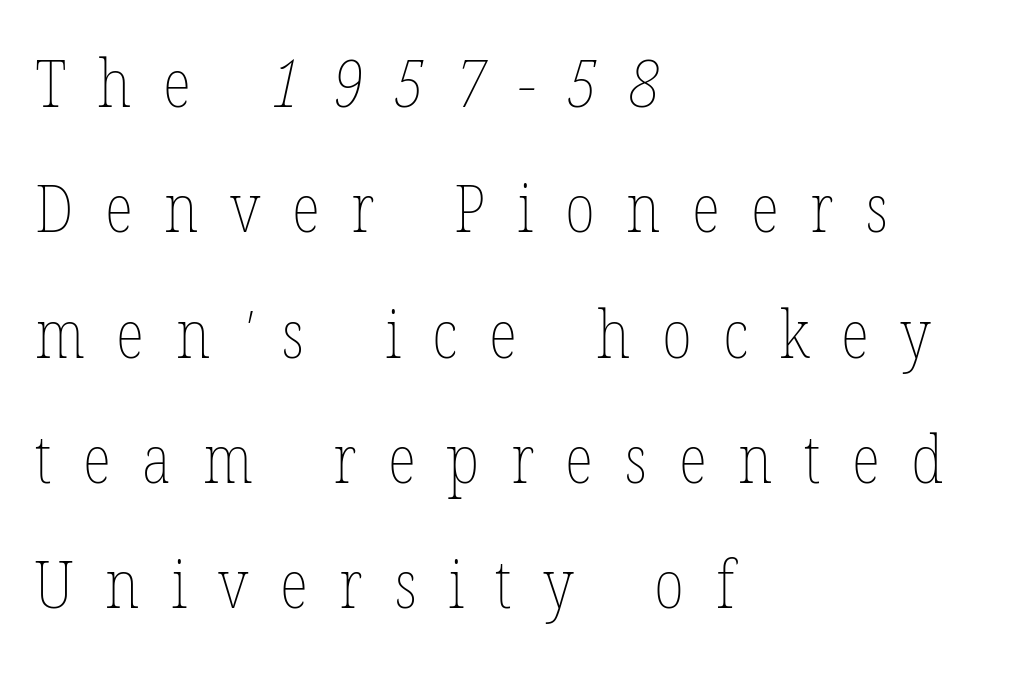
The image shows 67 px thin, condensed type; set left-aligned, line spacing 1.87x, unusually wide letter spacing (+0.47 em), not underlined; low stroke contrast and a medium x-height.
